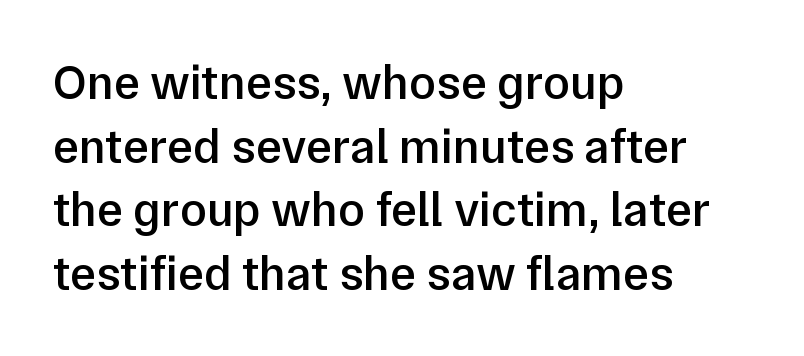
{"serif": "no", "italic": "no", "bold": "semi", "weight": "semibold", "width": "normal", "stroke_contrast": "low", "x_height": "medium", "monospaced": "no", "underline": "no", "align": "left", "line_spacing": "normal", "line_spacing_ratio": 1.3, "letter_spacing": "normal", "letter_spacing_em": 0.0, "glyph_px": 49}
